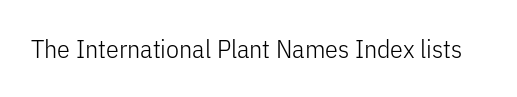
The image shows 26 px text type, upright; set normal letter spacing, not underlined.
